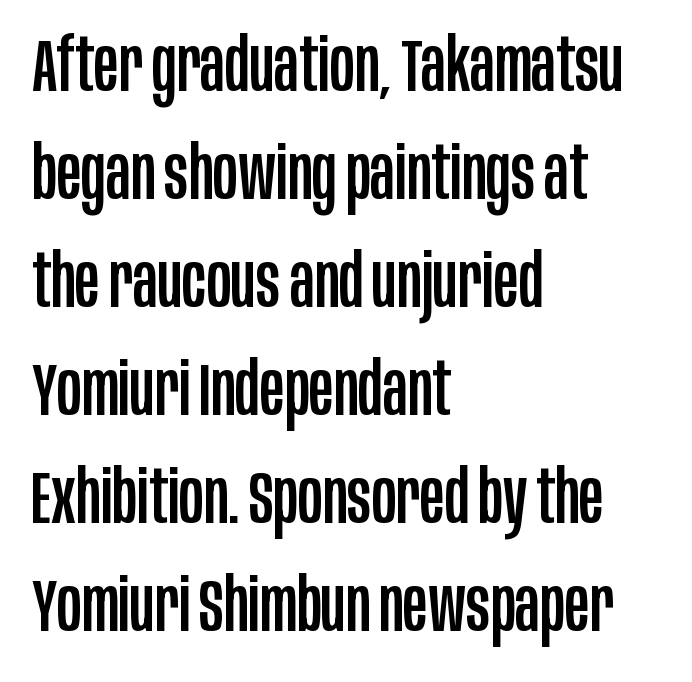
Q: Is the text italic (slanted)? A: No, it is upright.
Q: Is the typeface a serif or a sans-serif typeface? A: Sans-serif.
Q: Is the text underlined? A: No.
Q: How is the paragraph aligned? A: Left-aligned.
Q: Is the spacing between letters normal or unusually wide? A: Normal.
Q: Is the spacing between lines tight, normal or loose? A: Normal.
Q: Width (condensed, normal, or wide)? A: Condensed.
Q: Stroke contrast? A: Low.
Q: x-height? A: Large.
Q: Monospaced? A: No.
